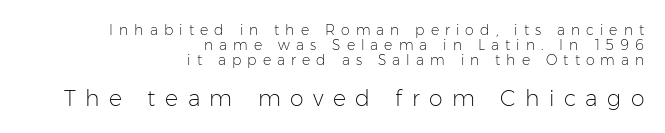
{"italic": "no", "bold": "no", "underline": "no", "align": "right", "line_spacing": "tight", "line_spacing_ratio": 1.07, "letter_spacing": "wide", "letter_spacing_em": 0.43, "larger_block": "second", "size_ratio": 1.57, "glyph_px": 22}
